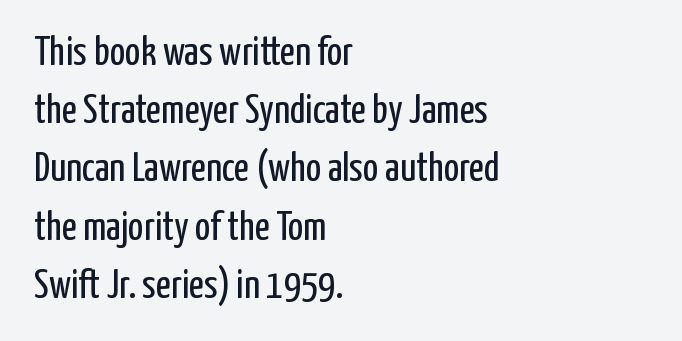
The image shows 41 px regular-weight, condensed sans-serif type, upright; set left-aligned, normal line spacing (1.42x), normal letter spacing, not underlined; low stroke contrast and a medium x-height.
